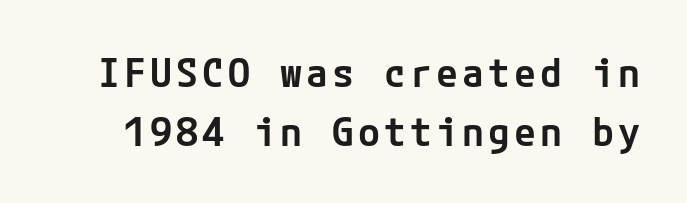
{"serif": "no", "italic": "no", "bold": "semi", "weight": "semibold", "width": "normal", "stroke_contrast": "low", "x_height": "medium", "underline": "no", "line_spacing": "normal", "line_spacing_ratio": 1.47, "glyph_px": 40}
